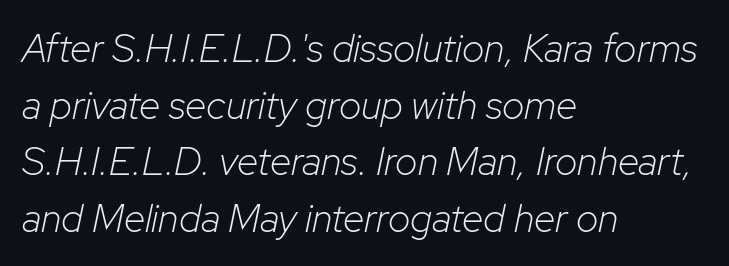
Q: Is the text bold? A: No.
Q: Is the text italic (slanted)? A: Yes, it leans right by about 12 degrees.
Q: Is the text underlined? A: No.
Q: How is the paragraph aligned? A: Left-aligned.
Q: Is the spacing between letters normal or unusually wide? A: Normal.
Q: Is the spacing between lines tight, normal or loose? A: Normal.
Q: Width (condensed, normal, or wide)? A: Normal.
Q: Stroke contrast? A: Low.
Q: x-height? A: Medium.
Q: Monospaced? A: No.
